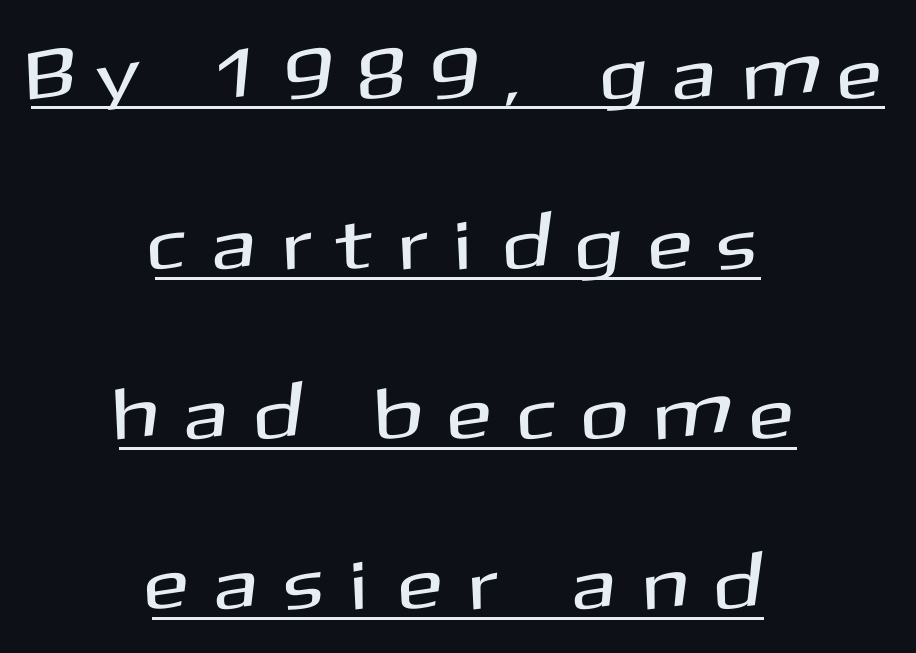
{"serif": "no", "italic": "no", "width": "normal", "stroke_contrast": "medium", "x_height": "medium", "monospaced": "no", "underline": "yes", "align": "center", "line_spacing": "loose", "line_spacing_ratio": 2.33, "letter_spacing": "wide", "letter_spacing_em": 0.42, "glyph_px": 73}
